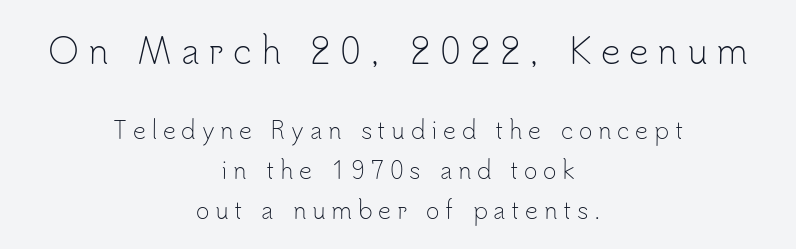
Q: Is the text bold? A: No.
Q: Is the text italic (slanted)? A: No, it is upright.
Q: Is the typeface a serif or a sans-serif typeface? A: Sans-serif.
Q: Is the text underlined? A: No.
Q: How is the paragraph aligned? A: Centered.
Q: Is the spacing between letters normal or unusually wide? A: Unusually wide.
Q: Which block of text is set in a larger size, the first (top) or the second (bottom)? A: The first (top) one.
Q: Width (condensed, normal, or wide)? A: Normal.
Q: Stroke contrast? A: Low.
Q: x-height? A: Small.
Q: Monospaced? A: No.
